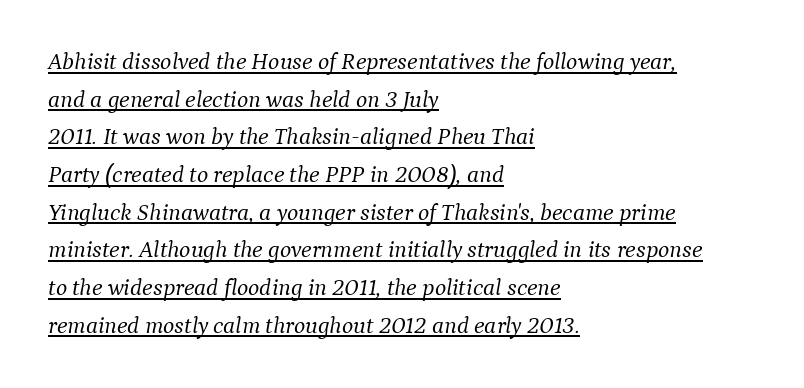
The lines in this sample share a left origin and differ only in where they stop. Emphasis-style slanted type is in use. The typesetting does not lean heavy: it is not bold. Is there much room between lines? A standard amount, neither cramped nor airy. Glyph-to-glyph distance matches everyday printed text. A baseline rule has been typeset under these characters.
